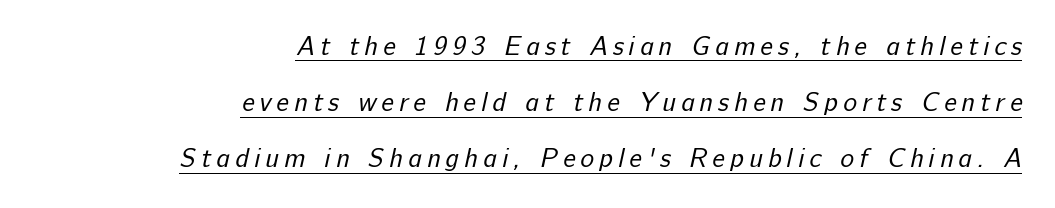
Q: Is the text bold? A: No.
Q: Is the text underlined? A: Yes.
Q: How is the paragraph aligned? A: Right-aligned.
Q: Is the spacing between letters normal or unusually wide? A: Unusually wide.
Q: Is the spacing between lines tight, normal or loose? A: Loose.
